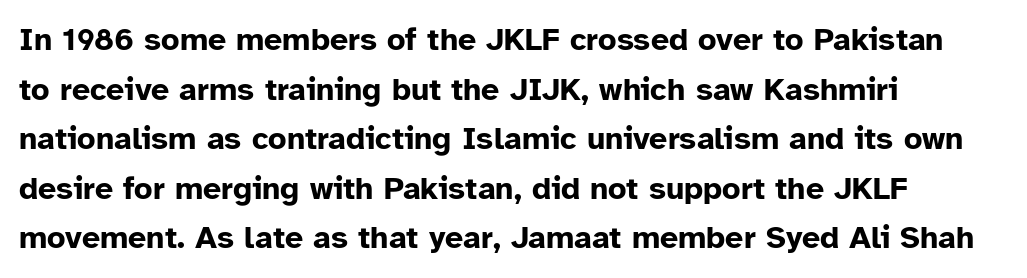
{"serif": "no", "italic": "no", "bold": "yes", "weight": "bold", "width": "normal", "stroke_contrast": "low", "x_height": "medium", "monospaced": "no", "underline": "no", "align": "left", "line_spacing": "normal", "line_spacing_ratio": 1.55, "letter_spacing": "normal", "letter_spacing_em": 0.0, "glyph_px": 32}
